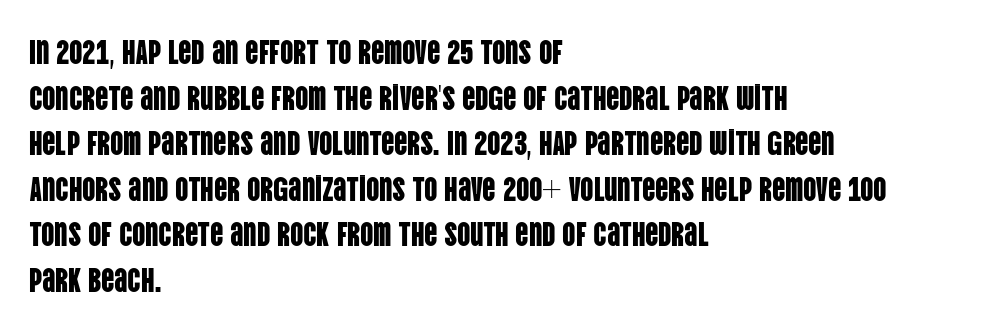
The image shows 33 px condensed sans-serif type, upright; set left-aligned, normal line spacing (1.38x), normal letter spacing, not underlined; low stroke contrast and a large x-height.
